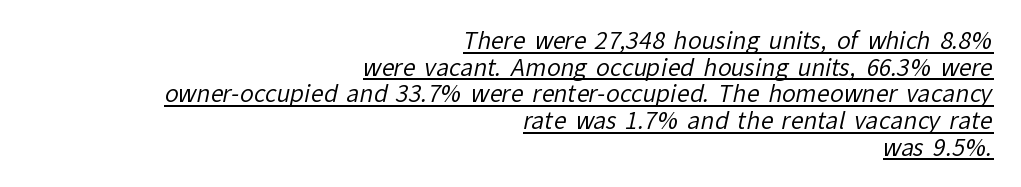
A baseline rule has been typeset under these characters. No chunkiness to these letters — they're not bold. Right-aligned paragraph, ragged on the left. Characters follow at the spacing the type designer built in.
